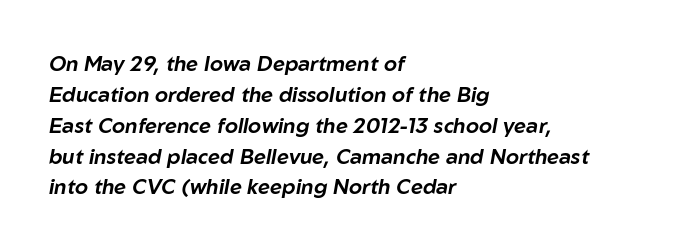
The font's italic variant was chosen for this text. Does extra space separate the letters? No, they use regular spacing. Beneath every word, the page is bare. The rag falls on the right side of this text block. The space between consecutive lines is moderate.
